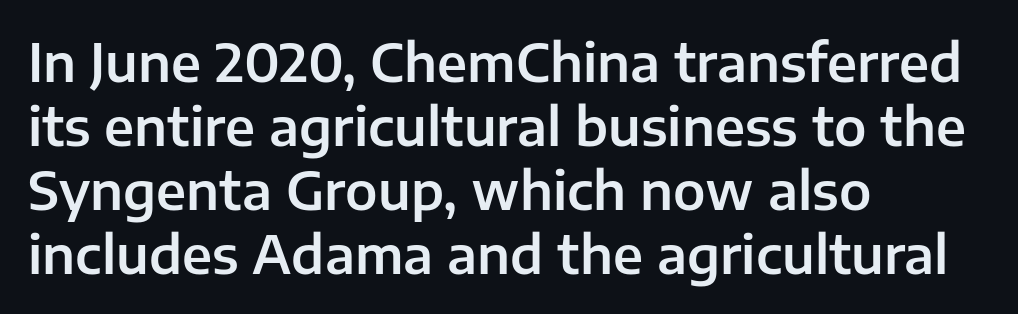
Q: Is the text italic (slanted)? A: No, it is upright.
Q: Is the typeface a serif or a sans-serif typeface? A: Sans-serif.
Q: Is the text underlined? A: No.
Q: How is the paragraph aligned? A: Left-aligned.
Q: Is the spacing between letters normal or unusually wide? A: Normal.
Q: Width (condensed, normal, or wide)? A: Normal.
Q: Stroke contrast? A: Low.
Q: x-height? A: Medium.
Q: Monospaced? A: No.
